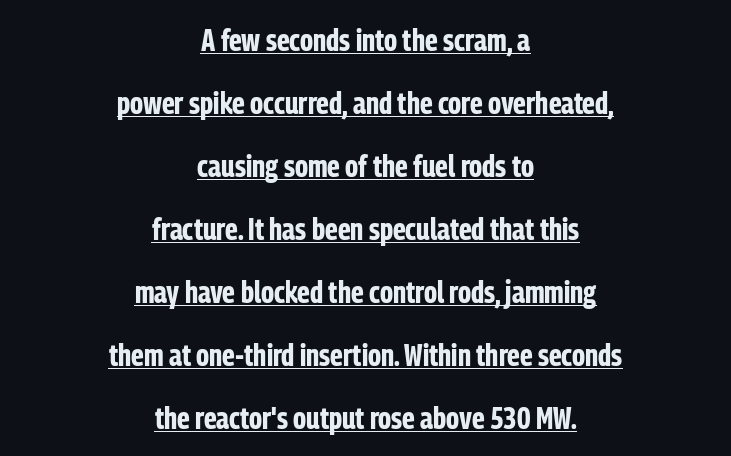
{"serif": "no", "italic": "no", "bold": "yes", "weight": "bold", "width": "condensed", "stroke_contrast": "low", "x_height": "medium", "monospaced": "no", "underline": "yes", "align": "center", "line_spacing": "loose", "line_spacing_ratio": 2.03, "letter_spacing": "normal", "letter_spacing_em": 0.0, "glyph_px": 31}
